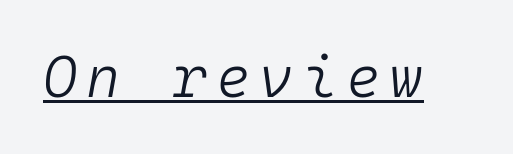
Compared with undecorated copy, this sample adds a rule below the words. This sample has the even, mechanical cadence of fixed-width lettering. This is oblique type, the kind used for emphasis or titles. Is the type heavy? It reads as light-to-regular instead.
